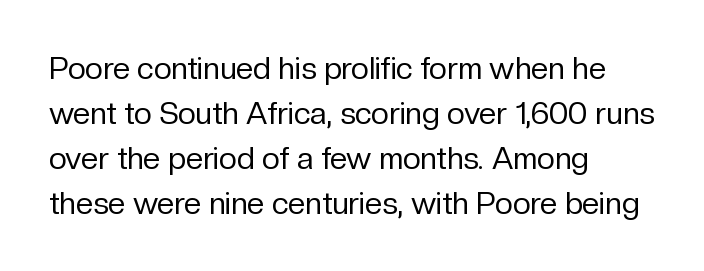
{"serif": "no", "italic": "no", "bold": "no", "weight": "regular", "width": "normal", "stroke_contrast": "low", "x_height": "medium", "monospaced": "no", "underline": "no", "align": "left", "line_spacing": "normal", "line_spacing_ratio": 1.45, "letter_spacing": "normal", "letter_spacing_em": 0.0, "glyph_px": 31}
